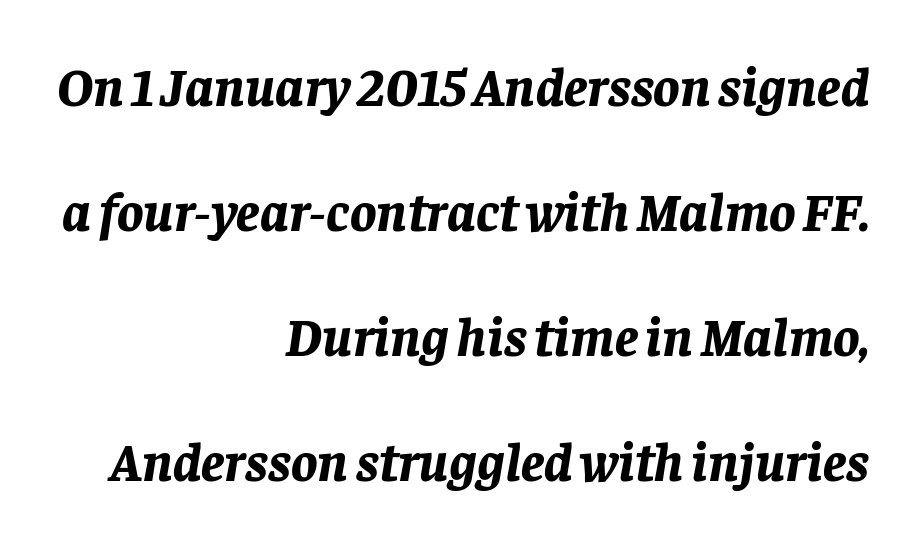
Q: Is the text bold? A: Yes.
Q: Is the text italic (slanted)? A: Yes, it leans right by about 8 degrees.
Q: Is the text underlined? A: No.
Q: How is the paragraph aligned? A: Right-aligned.
Q: Is the spacing between letters normal or unusually wide? A: Normal.
Q: Is the spacing between lines tight, normal or loose? A: Loose.
Q: Width (condensed, normal, or wide)? A: Normal.
Q: Stroke contrast? A: Low.
Q: x-height? A: Large.
Q: Monospaced? A: No.
